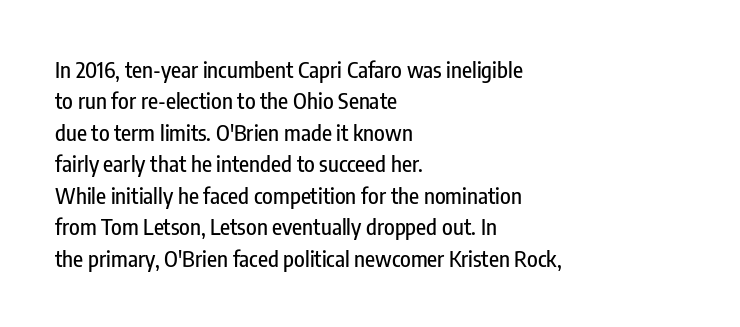
{"italic": "no", "underline": "no", "align": "left", "line_spacing": "normal", "line_spacing_ratio": 1.43, "letter_spacing": "normal", "letter_spacing_em": 0.0, "glyph_px": 22}
